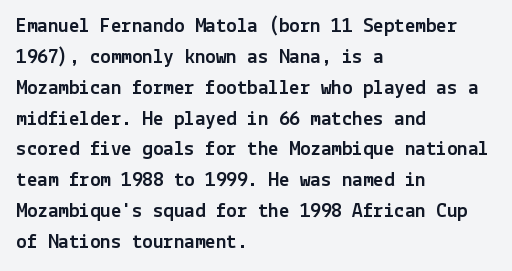
Q: Is the text italic (slanted)? A: No, it is upright.
Q: Is the text underlined? A: No.
Q: How is the paragraph aligned? A: Left-aligned.
Q: Is the spacing between letters normal or unusually wide? A: Normal.
Q: Is the spacing between lines tight, normal or loose? A: Normal.
